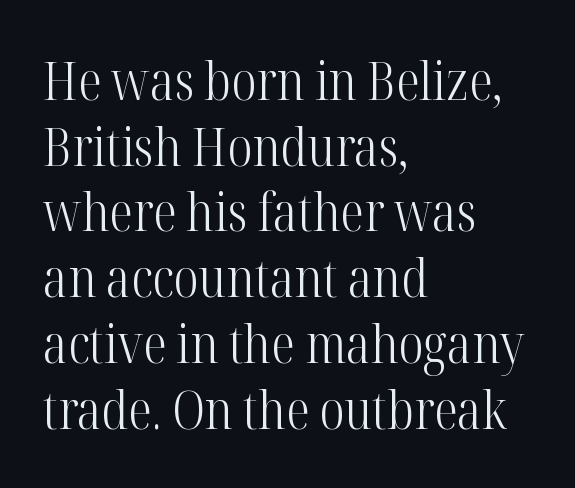
Type without underlining. Inter-character spacing is left at the font's built-in metrics. Each letter keeps its own natural width here, so spacing adapts to shape. The weight tops out at a normal text grade.
